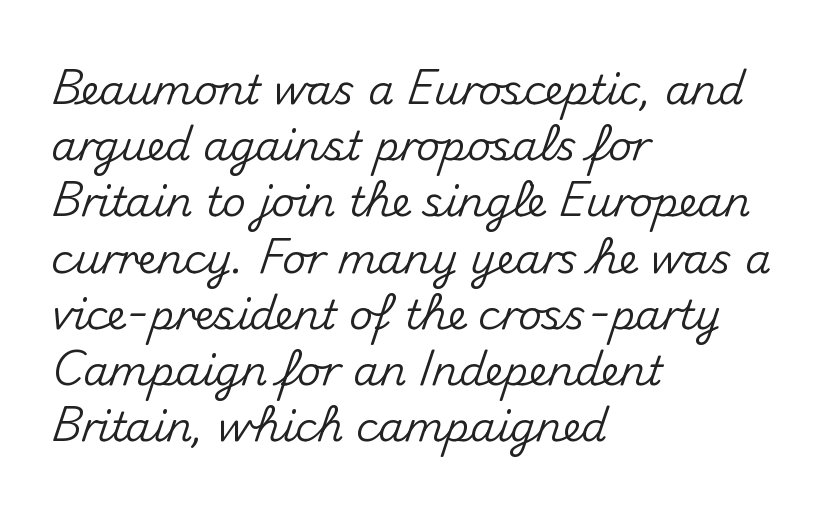
{"serif": "no", "width": "normal", "stroke_contrast": "medium", "x_height": "small", "monospaced": "no", "underline": "no", "align": "left", "line_spacing": "normal", "line_spacing_ratio": 1.37, "letter_spacing": "normal", "letter_spacing_em": 0.0, "glyph_px": 41}
